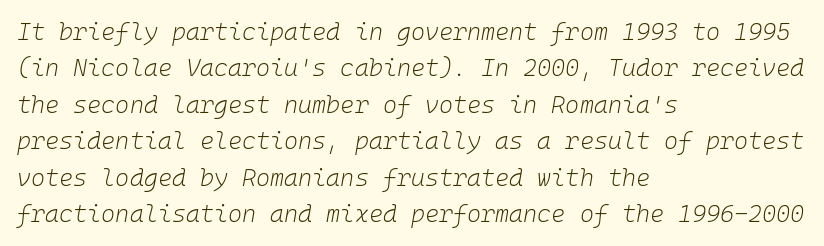
The image shows 24 px text type, italic (leaning right); set left-aligned, normal line spacing (1.52x), normal letter spacing, not underlined.
